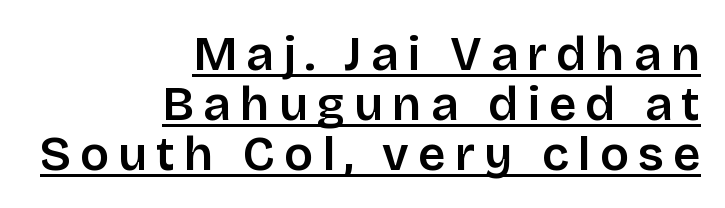
The image shows 48 px sans-serif type, upright; set right-aligned, tight line spacing (1.04x), underlined; low stroke contrast and a large x-height.
